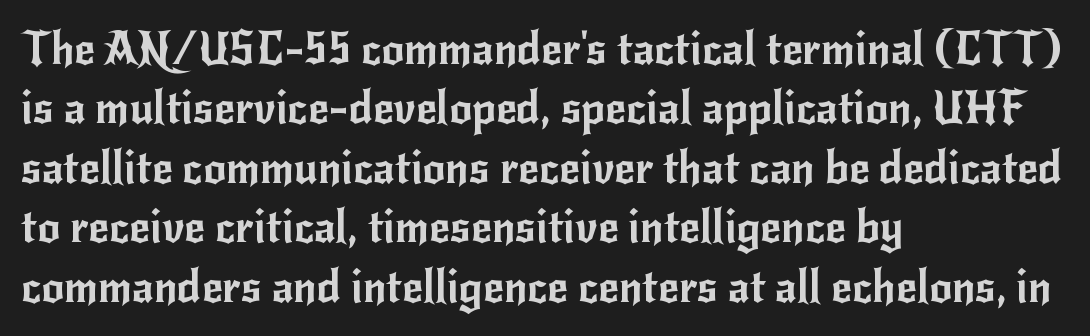
Q: Is the text italic (slanted)? A: No, it is upright.
Q: Is the typeface a serif or a sans-serif typeface? A: Sans-serif.
Q: Is the text underlined? A: No.
Q: How is the paragraph aligned? A: Left-aligned.
Q: Is the spacing between letters normal or unusually wide? A: Normal.
Q: Is the spacing between lines tight, normal or loose? A: Normal.
Q: Width (condensed, normal, or wide)? A: Normal.
Q: Stroke contrast? A: Low.
Q: x-height? A: Small.
Q: Monospaced? A: No.
